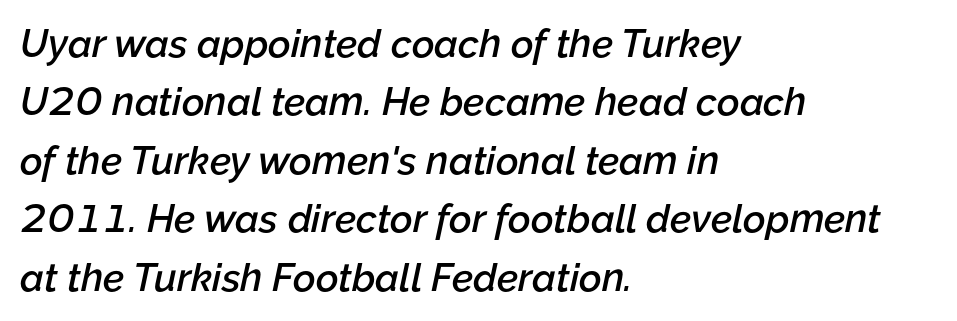
Q: Is the text bold? A: Semi-bold.
Q: Is the text italic (slanted)? A: Yes, it leans right by about 12 degrees.
Q: Is the text underlined? A: No.
Q: How is the paragraph aligned? A: Left-aligned.
Q: Is the spacing between letters normal or unusually wide? A: Normal.
Q: Is the spacing between lines tight, normal or loose? A: Normal.
Q: Width (condensed, normal, or wide)? A: Normal.
Q: Stroke contrast? A: Low.
Q: x-height? A: Medium.
Q: Monospaced? A: No.
